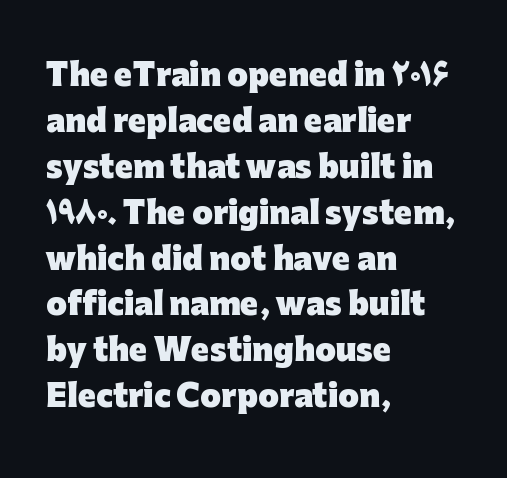
{"serif": "no", "italic": "no", "bold": "yes", "weight": "heavy", "width": "normal", "stroke_contrast": "low", "x_height": "medium", "monospaced": "no", "underline": "no", "align": "left", "line_spacing": "normal", "line_spacing_ratio": 1.53, "letter_spacing": "normal", "letter_spacing_em": 0.0, "glyph_px": 30}
